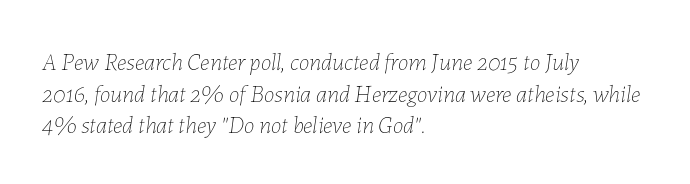
{"italic": "yes", "lean": "right", "slant_degrees": 7, "bold": "no", "underline": "no", "align": "left", "line_spacing": "normal", "line_spacing_ratio": 1.32, "letter_spacing": "normal", "letter_spacing_em": 0.0, "glyph_px": 24}
